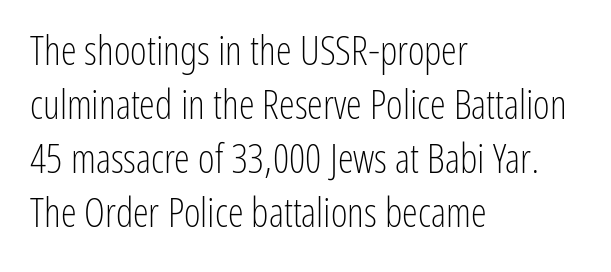
{"serif": "no", "italic": "no", "bold": "no", "weight": "light", "width": "condensed", "stroke_contrast": "low", "x_height": "medium", "monospaced": "no", "underline": "no", "align": "left", "line_spacing": "normal", "line_spacing_ratio": 1.35, "letter_spacing": "normal", "letter_spacing_em": 0.0, "glyph_px": 40}
